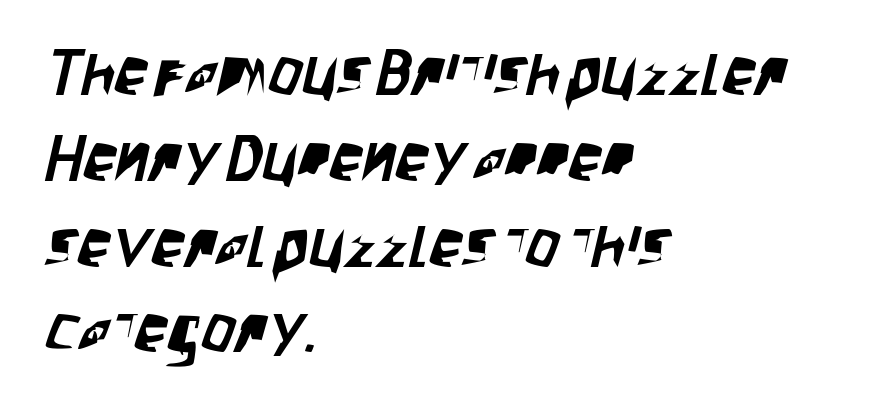
Q: Is the typeface a serif or a sans-serif typeface? A: Sans-serif.
Q: Is the text underlined? A: No.
Q: How is the paragraph aligned? A: Left-aligned.
Q: Is the spacing between letters normal or unusually wide? A: Normal.
Q: Is the spacing between lines tight, normal or loose? A: Normal.
Q: Width (condensed, normal, or wide)? A: Condensed.
Q: Stroke contrast? A: Low.
Q: x-height? A: Large.
Q: Monospaced? A: No.
